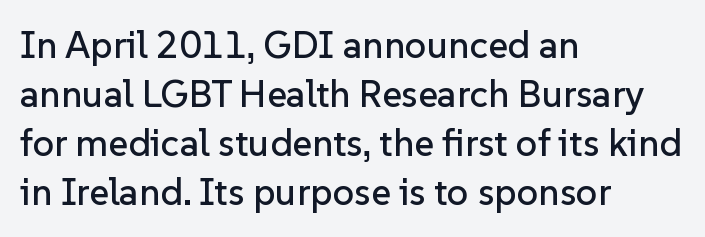
The image shows 38 px sans-serif type, upright; set left-aligned, normal line spacing (1.29x), normal letter spacing, not underlined; low stroke contrast and a medium x-height.
